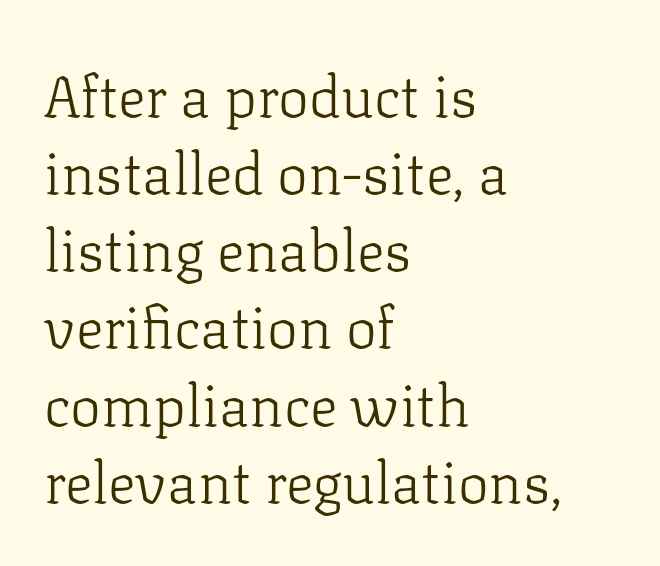
Each row of text sits above clean, open space. Think standard paragraph weight, or any step lighter than that. The passage shown is typed in a proportional face where columns would drift. This sample uses plain, unmodified letter spacing. The lines sit at an ordinary, default distance from one another.
